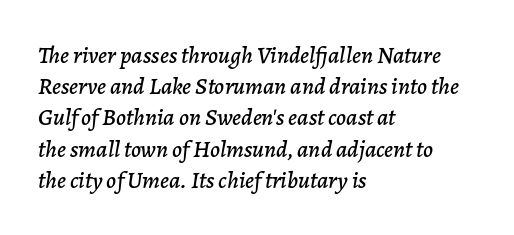
Q: Is the text italic (slanted)? A: Yes, it leans right by about 7 degrees.
Q: Is the text underlined? A: No.
Q: How is the paragraph aligned? A: Left-aligned.
Q: Is the spacing between letters normal or unusually wide? A: Normal.
Q: Is the spacing between lines tight, normal or loose? A: Normal.
